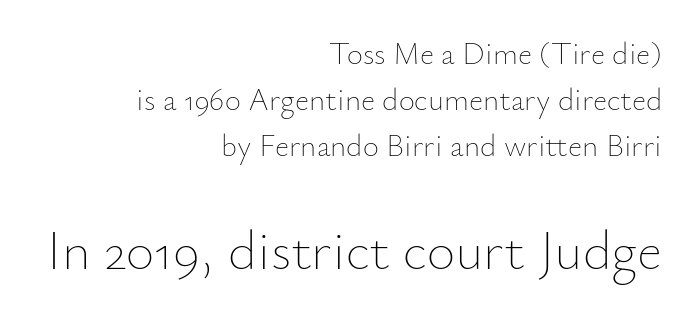
The image shows 55 px thin type, upright; set right-aligned, normal line spacing (1.49x), normal letter spacing, not underlined; the second (bottom) block is 1.77x larger; low stroke contrast and a small x-height.
